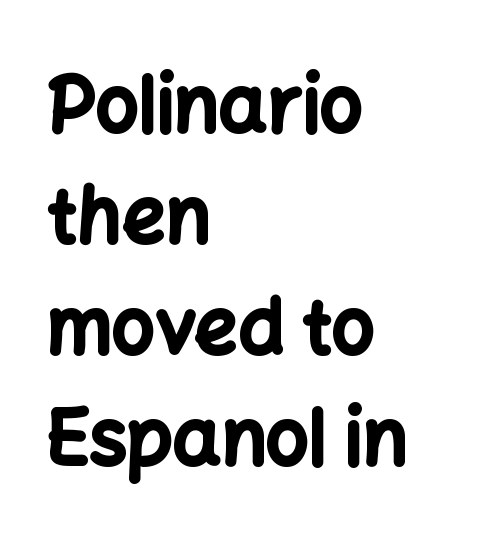
Q: Is the text bold? A: Yes.
Q: Is the text italic (slanted)? A: No, it is upright.
Q: Is the typeface a serif or a sans-serif typeface? A: Sans-serif.
Q: Is the text underlined? A: No.
Q: How is the paragraph aligned? A: Left-aligned.
Q: Is the spacing between letters normal or unusually wide? A: Normal.
Q: Is the spacing between lines tight, normal or loose? A: Normal.
Q: Width (condensed, normal, or wide)? A: Normal.
Q: Stroke contrast? A: Low.
Q: x-height? A: Medium.
Q: Monospaced? A: No.
